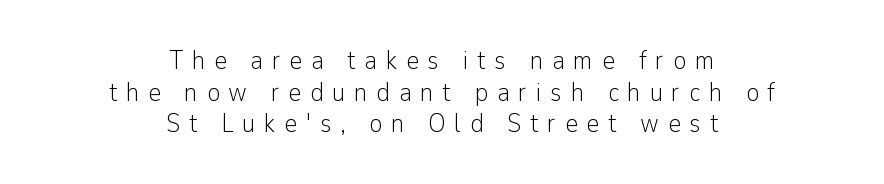
Q: Is the text bold? A: No.
Q: Is the text italic (slanted)? A: No, it is upright.
Q: Is the text underlined? A: No.
Q: How is the paragraph aligned? A: Centered.
Q: Is the spacing between letters normal or unusually wide? A: Unusually wide.
